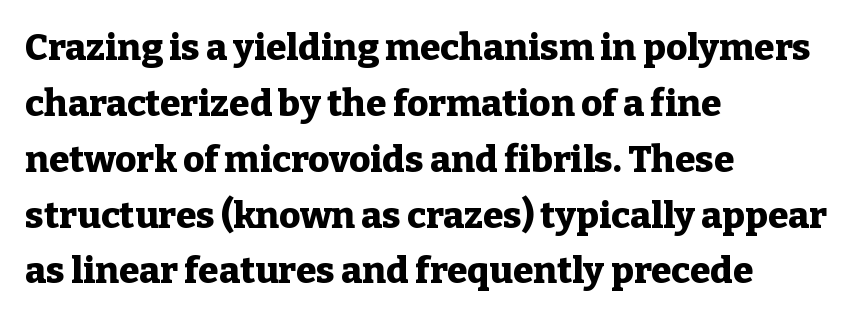
Q: Is the text bold? A: Yes.
Q: Is the text italic (slanted)? A: No, it is upright.
Q: Is the typeface a serif or a sans-serif typeface? A: Serif.
Q: Is the text underlined? A: No.
Q: How is the paragraph aligned? A: Left-aligned.
Q: Is the spacing between letters normal or unusually wide? A: Normal.
Q: Is the spacing between lines tight, normal or loose? A: Normal.
Q: Width (condensed, normal, or wide)? A: Normal.
Q: Stroke contrast? A: Low.
Q: x-height? A: Medium.
Q: Monospaced? A: No.
